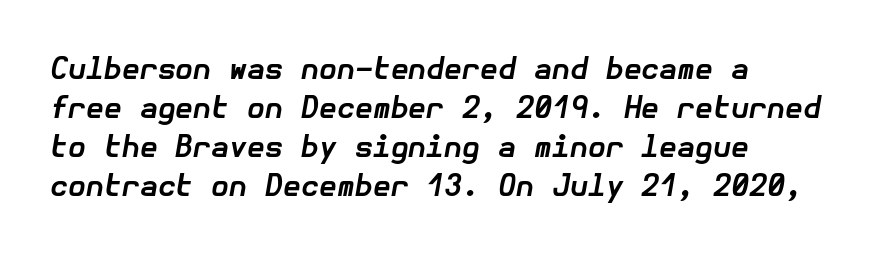
The image shows 29 px bold type, italic (leaning right); set normal line spacing (1.34x), normal letter spacing, not underlined; low stroke contrast and a medium x-height.
